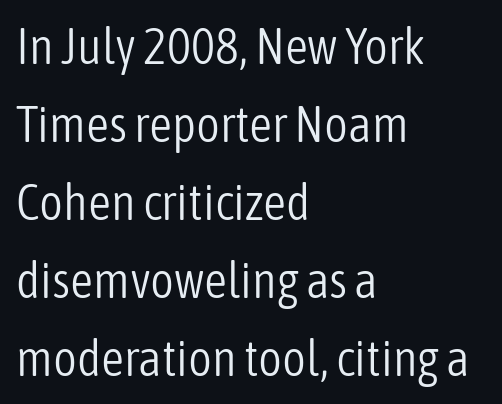
Unlike italic type, these characters show no tilt at all. The letters look calm and open, with moderate or lighter stems. Check under the words: just untouched page. This sample is left-justified, so line endings fall wherever the words run out.
